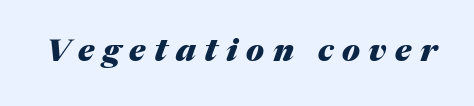
{"italic": "yes", "lean": "right", "slant_degrees": 17, "bold": "yes", "weight": "heavy", "width": "normal", "stroke_contrast": "medium", "x_height": "medium", "monospaced": "no", "underline": "no", "letter_spacing": "wide", "letter_spacing_em": 0.28, "glyph_px": 31}
